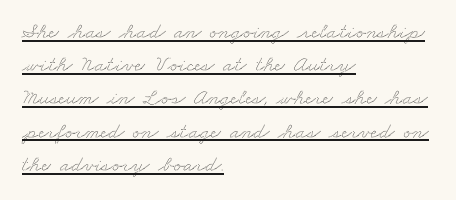
{"underline": "yes", "align": "left", "line_spacing": "normal", "line_spacing_ratio": 1.51, "letter_spacing": "normal", "letter_spacing_em": 0.0, "glyph_px": 22}
